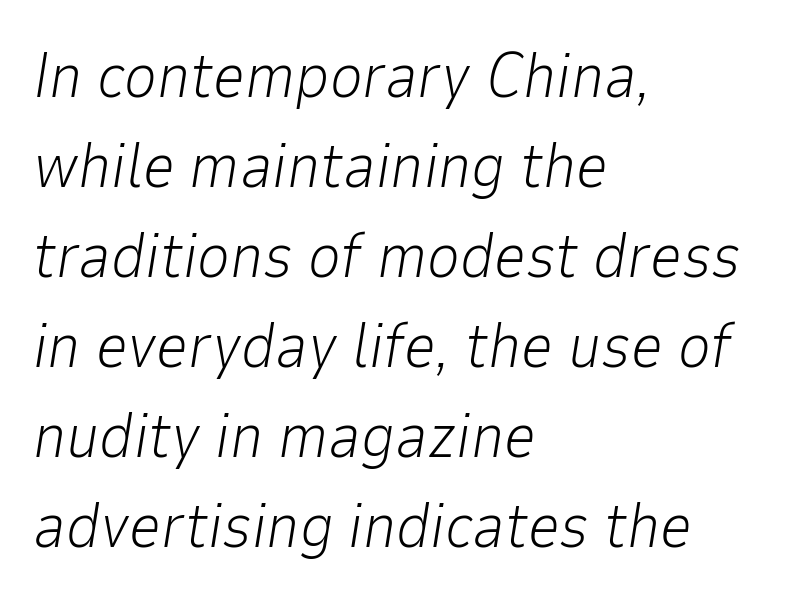
Q: Is the text bold? A: No.
Q: Is the text italic (slanted)? A: Yes, it leans right by about 9 degrees.
Q: Is the text underlined? A: No.
Q: How is the paragraph aligned? A: Left-aligned.
Q: Is the spacing between letters normal or unusually wide? A: Normal.
Q: Is the spacing between lines tight, normal or loose? A: Normal.
Q: Width (condensed, normal, or wide)? A: Normal.
Q: Stroke contrast? A: Low.
Q: x-height? A: Medium.
Q: Monospaced? A: No.
